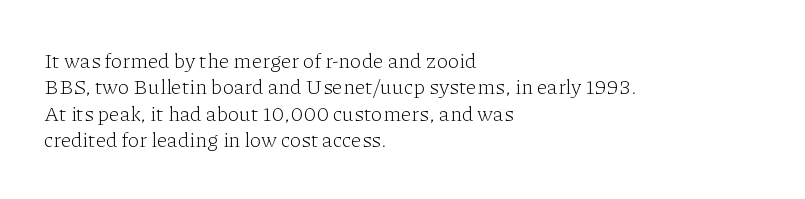
{"italic": "no", "bold": "no", "underline": "no", "align": "left", "line_spacing": "normal", "line_spacing_ratio": 1.26, "letter_spacing": "normal", "letter_spacing_em": 0.0, "glyph_px": 21}
